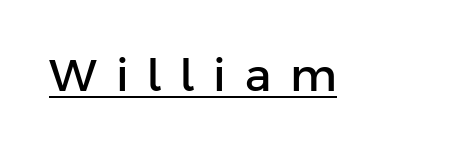
Q: Is the text italic (slanted)? A: No, it is upright.
Q: Is the typeface a serif or a sans-serif typeface? A: Sans-serif.
Q: Is the text underlined? A: Yes.
Q: Is the spacing between letters normal or unusually wide? A: Unusually wide.
Q: Width (condensed, normal, or wide)? A: Normal.
Q: Stroke contrast? A: Low.
Q: x-height? A: Medium.
Q: Monospaced? A: No.
